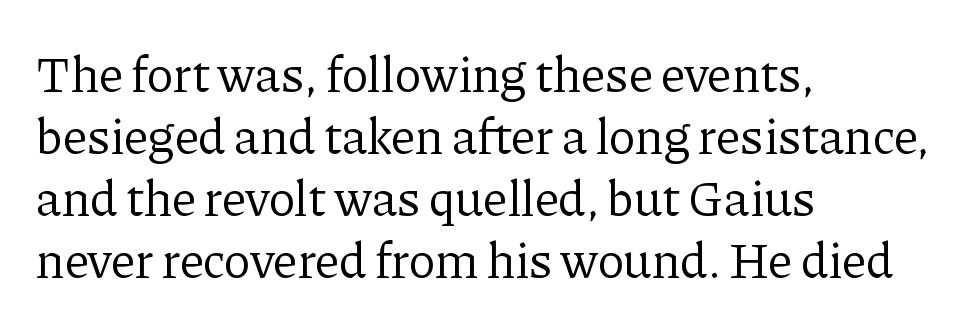
Does the lettering tilt? It doesn't — this is upright. Quick note: underline off. The face used here is seriffed, in the tradition of book romans. Stroke thickness stays within the range of a standard reading face or lighter.
